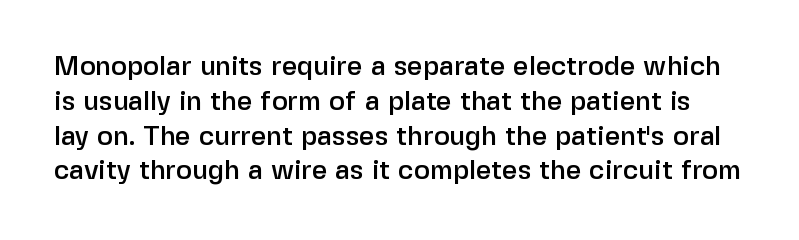
Q: Is the text italic (slanted)? A: No, it is upright.
Q: Is the text underlined? A: No.
Q: Is the spacing between letters normal or unusually wide? A: Normal.
Q: Is the spacing between lines tight, normal or loose? A: Normal.
